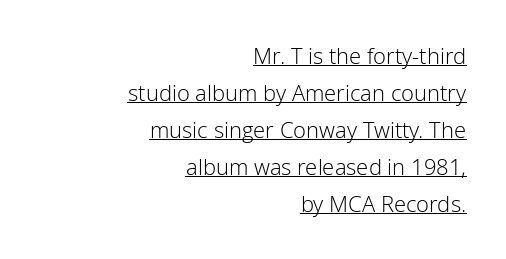
Summary of vertical rhythm: regular, with standard interline spacing. This sample carries an underscore along the baseline area. Posture: vertical. Line ends are locked; line starts wander.
